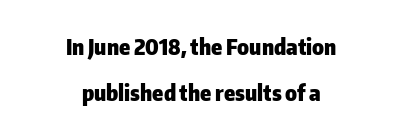
Q: Is the text bold? A: Yes.
Q: Is the text italic (slanted)? A: No, it is upright.
Q: Is the text underlined? A: No.
Q: How is the paragraph aligned? A: Centered.
Q: Is the spacing between letters normal or unusually wide? A: Normal.
Q: Is the spacing between lines tight, normal or loose? A: Loose.
